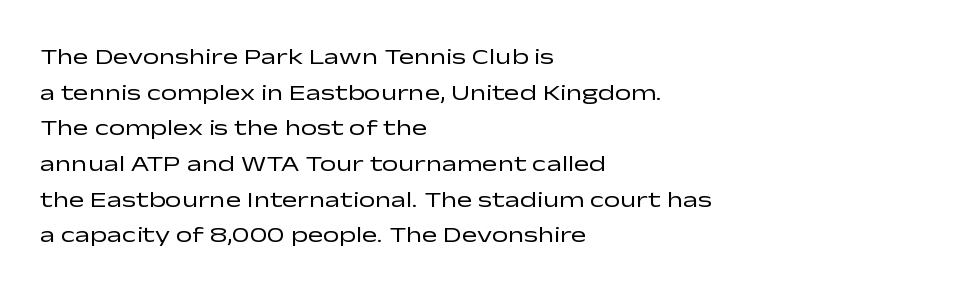
{"italic": "no", "bold": "no", "underline": "no", "align": "left", "line_spacing": "normal", "line_spacing_ratio": 1.55, "letter_spacing": "normal", "letter_spacing_em": 0.0, "glyph_px": 23}
